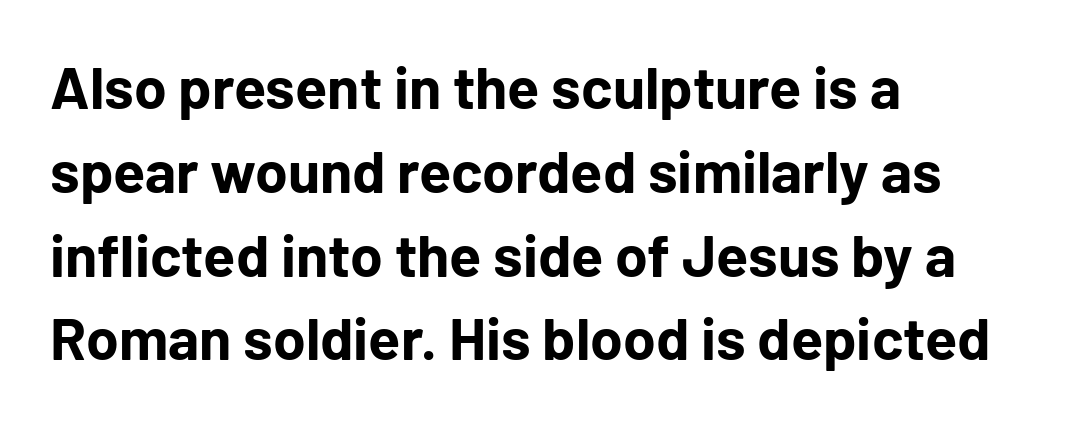
Q: Is the text bold? A: Yes.
Q: Is the text italic (slanted)? A: No, it is upright.
Q: Is the typeface a serif or a sans-serif typeface? A: Sans-serif.
Q: Is the text underlined? A: No.
Q: How is the paragraph aligned? A: Left-aligned.
Q: Is the spacing between letters normal or unusually wide? A: Normal.
Q: Is the spacing between lines tight, normal or loose? A: Normal.
Q: Width (condensed, normal, or wide)? A: Normal.
Q: Stroke contrast? A: Low.
Q: x-height? A: Medium.
Q: Monospaced? A: No.
